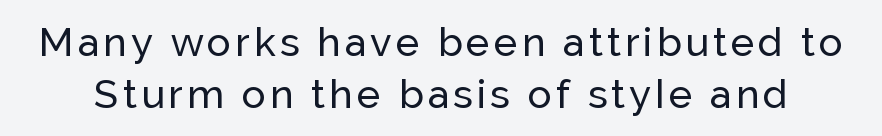
The image shows 40 px sans-serif type, upright; set normal line spacing (1.3x), not underlined; low stroke contrast and a medium x-height.
